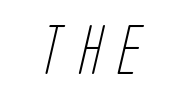
{"serif": "no", "bold": "no", "weight": "light", "width": "condensed", "stroke_contrast": "low", "x_height": "large", "monospaced": "no", "underline": "no", "letter_spacing": "wide", "letter_spacing_em": 0.37, "glyph_px": 49}
